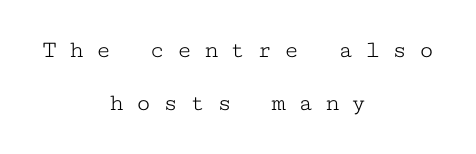
The image shows 25 px text type, upright; set centered, loose line spacing (2.14x), unusually wide letter spacing (+0.47 em), not underlined.
